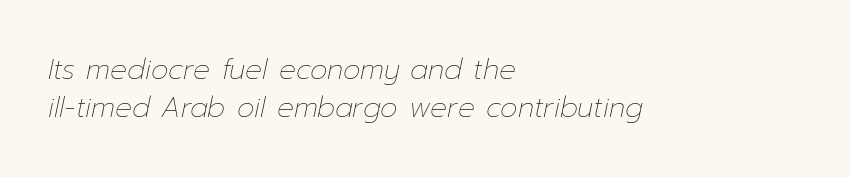
Q: Is the text bold? A: No.
Q: Is the text italic (slanted)? A: Yes, it leans right by about 12 degrees.
Q: Is the text underlined? A: No.
Q: How is the paragraph aligned? A: Left-aligned.
Q: Is the spacing between letters normal or unusually wide? A: Normal.
Q: Is the spacing between lines tight, normal or loose? A: Normal.
Q: Width (condensed, normal, or wide)? A: Normal.
Q: Stroke contrast? A: Low.
Q: x-height? A: Medium.
Q: Monospaced? A: No.
